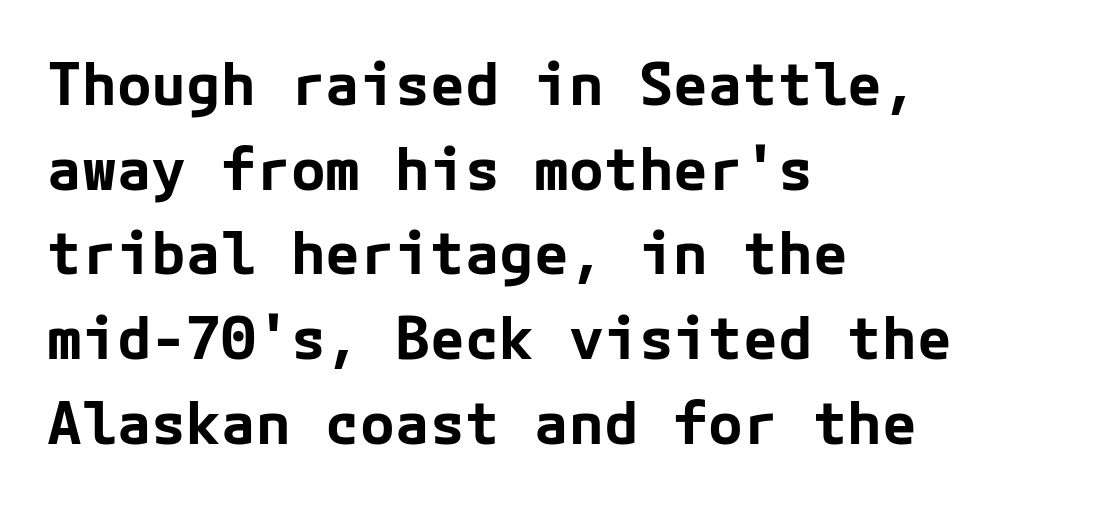
Caption: bold face, heavy strokes. Is there any slant? The stems are plumb. Grotesque or geometric, the face here clearly has no serifs. The space beneath each line is pristine and unruled.
